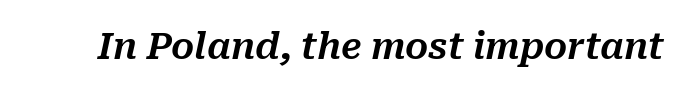
There is no visible air inserted between adjacent glyphs. The passage shown is typed in a proportional face where columns would drift. Bare-footed words on every line. A typesetter would mark this as italic.
